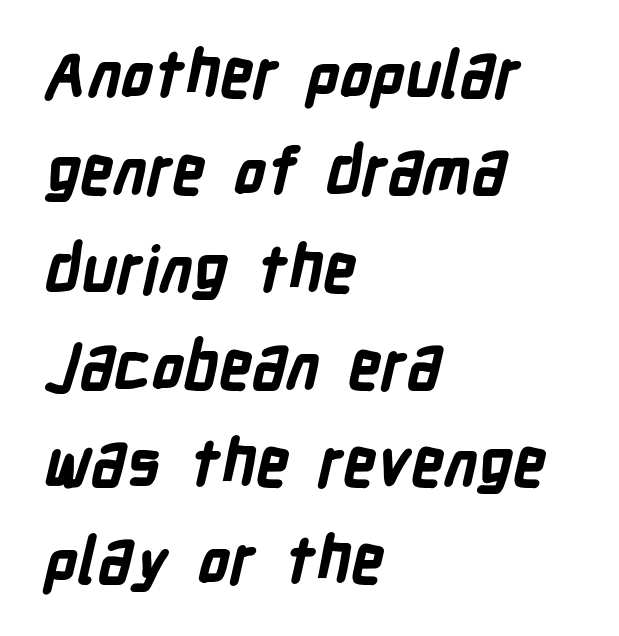
{"serif": "no", "bold": "yes", "weight": "bold", "width": "condensed", "stroke_contrast": "low", "x_height": "medium", "monospaced": "no", "underline": "no", "align": "left", "line_spacing": "normal", "line_spacing_ratio": 1.52, "letter_spacing": "normal", "letter_spacing_em": 0.0, "glyph_px": 64}
